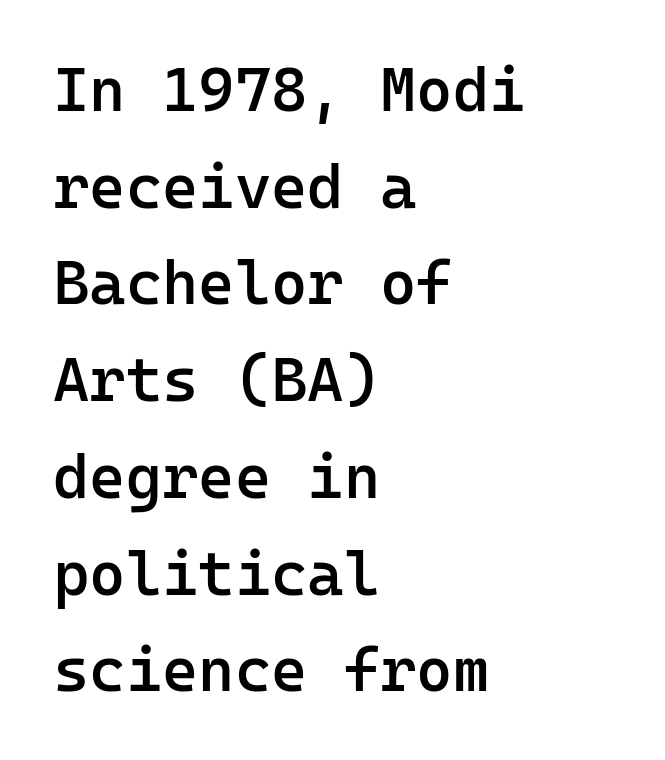
The image shows 62 px semibold sans-serif type, upright, monospaced; set left-aligned, normal line spacing (1.56x), normal letter spacing, not underlined; low stroke contrast and a medium x-height.
